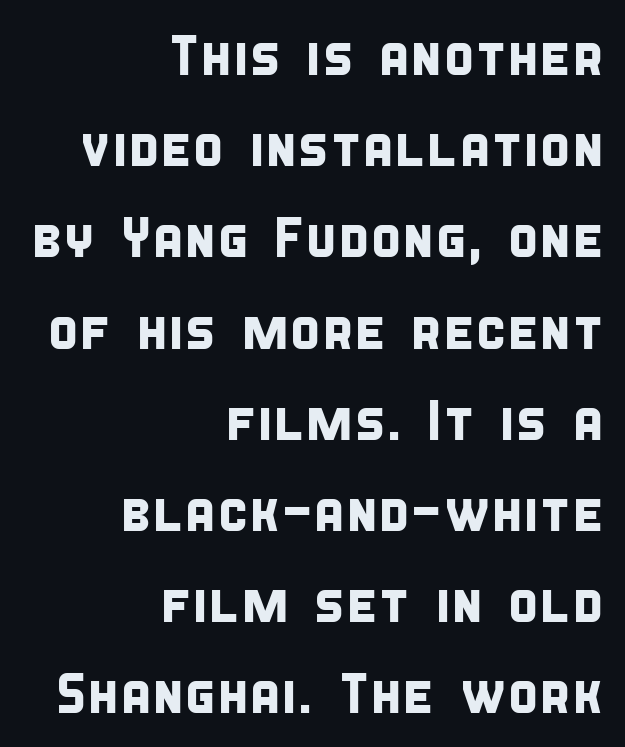
Q: Is the typeface a serif or a sans-serif typeface? A: Sans-serif.
Q: Is the text underlined? A: No.
Q: How is the paragraph aligned? A: Right-aligned.
Q: Is the spacing between letters normal or unusually wide? A: Normal.
Q: Is the spacing between lines tight, normal or loose? A: Normal.
Q: Width (condensed, normal, or wide)? A: Condensed.
Q: Stroke contrast? A: Low.
Q: x-height? A: Large.
Q: Monospaced? A: No.
